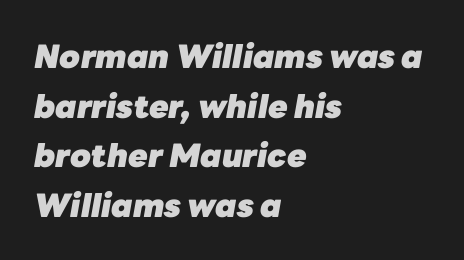
The image shows 32 px heavy type, italic (leaning right); set left-aligned, normal line spacing (1.55x), normal letter spacing, not underlined; low stroke contrast and a medium x-height.
